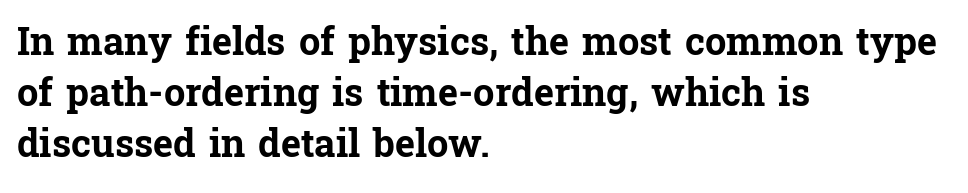
Q: Is the text bold? A: Yes.
Q: Is the text italic (slanted)? A: No, it is upright.
Q: Is the typeface a serif or a sans-serif typeface? A: Serif.
Q: Is the text underlined? A: No.
Q: How is the paragraph aligned? A: Left-aligned.
Q: Is the spacing between letters normal or unusually wide? A: Normal.
Q: Is the spacing between lines tight, normal or loose? A: Normal.
Q: Width (condensed, normal, or wide)? A: Normal.
Q: Stroke contrast? A: Low.
Q: x-height? A: Medium.
Q: Monospaced? A: No.
